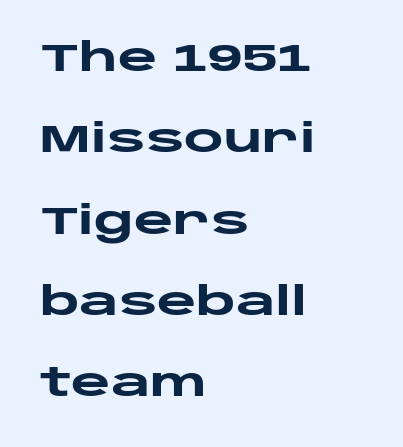
Typographically, this falls in the sans-serif category. Emphasis by weight is at full strength: bold. Interline gaps are noticeably wide in this sample. Alignment: flush left. A typesetter would call this zero additional tracking.
